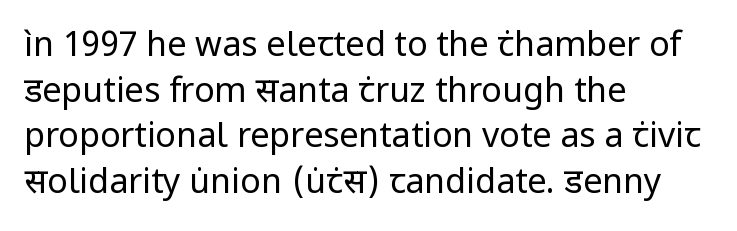
The image shows 34 px regular-weight sans-serif type, upright; set left-aligned, normal line spacing (1.34x), normal letter spacing, not underlined; low stroke contrast and a medium x-height.
